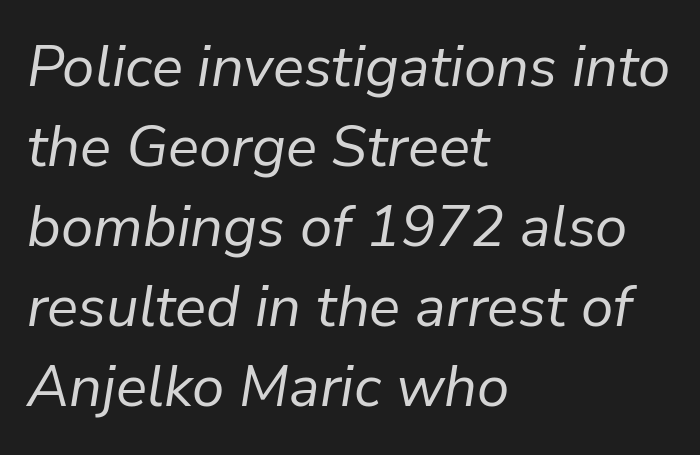
The image shows 58 px regular-weight type, italic (leaning right); set left-aligned, normal line spacing (1.38x), normal letter spacing, not underlined; low stroke contrast and a medium x-height.
